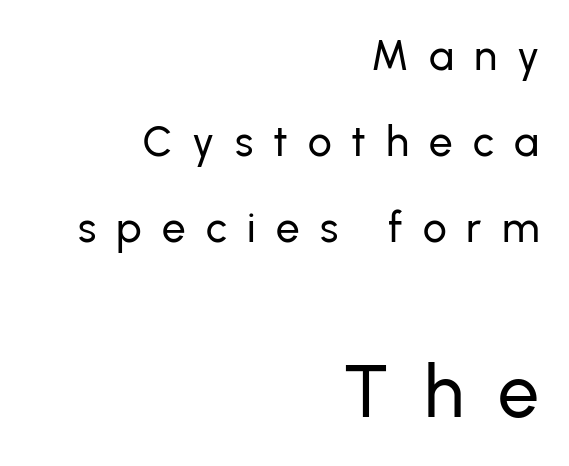
The image shows 73 px sans-serif type, upright; set right-aligned, loose line spacing (2.05x), unusually wide letter spacing (+0.48 em), not underlined; the second (bottom) block is 1.74x larger; low stroke contrast and a medium x-height.
